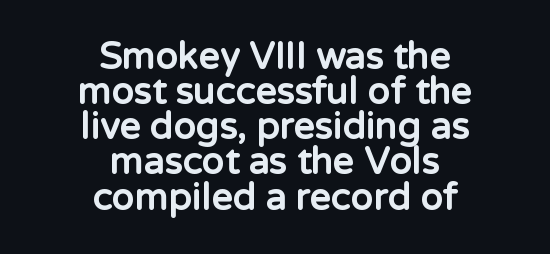
The image shows 37 px bold sans-serif type, upright; set centered, tight line spacing (0.95x), normal letter spacing, not underlined; low stroke contrast and a medium x-height.
